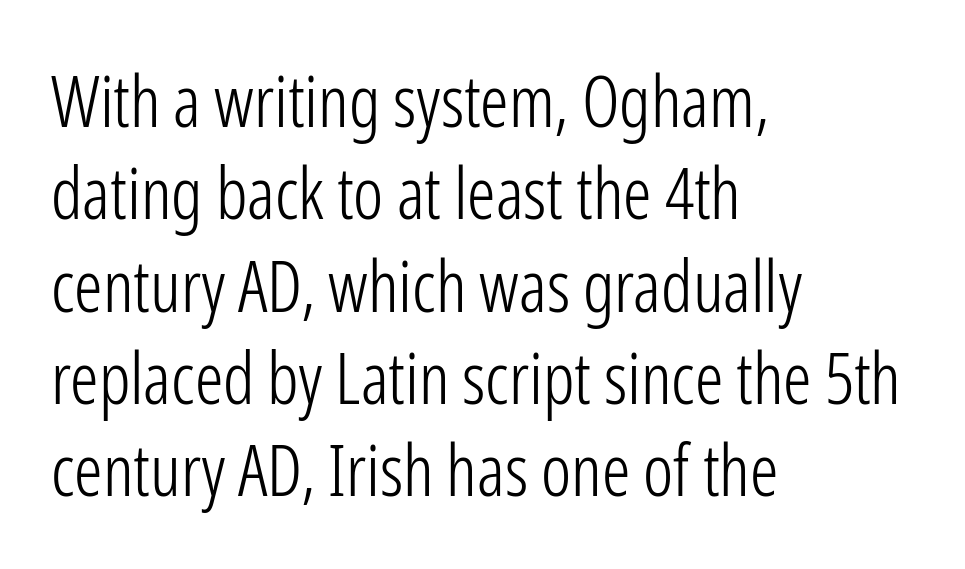
The baseline area is clear. One glance says typical: line gaps are just what's usual. This is the regular roman posture of the typeface. The ragged edge is on the right, which tells us the setting is flush left. Serif or sans? Sans — the stroke terminals are bare. Here the glyphs are tracked normally, forming tight word shapes.
